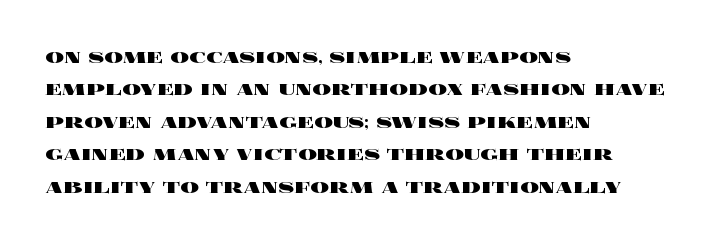
{"italic": "no", "bold": "yes", "underline": "no", "align": "left", "line_spacing": "normal", "line_spacing_ratio": 1.41, "letter_spacing": "normal", "letter_spacing_em": 0.0, "glyph_px": 23}
